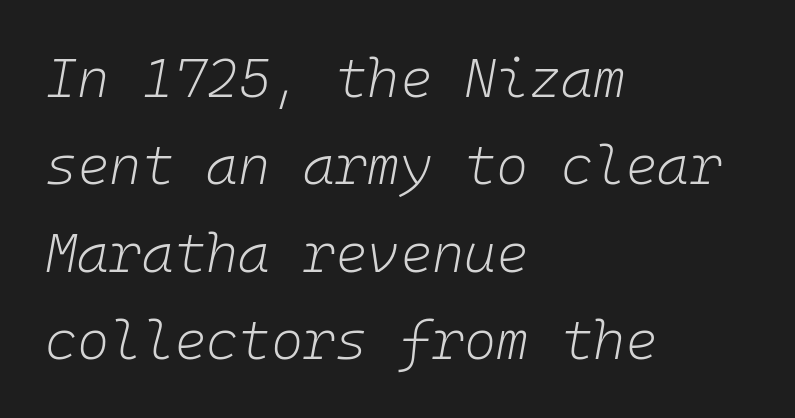
The image shows 55 px light type, italic (leaning right), monospaced; set left-aligned, normal line spacing (1.59x), normal letter spacing, not underlined; low stroke contrast and a medium x-height.
